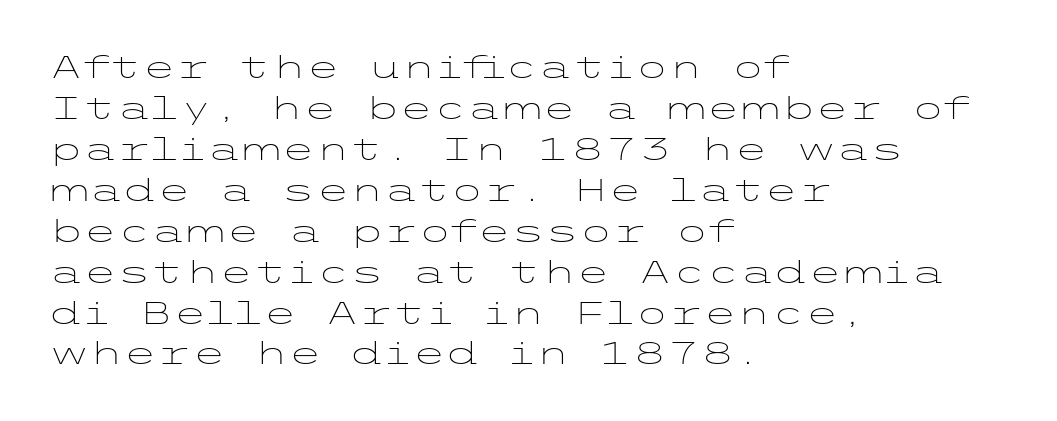
Underlining? Definitely not there. Summary of weight: not heavy and not bold. Designer's note — italics off, roman on. Does the leading feel generous? No, just average. Note: no serifs on the glyphs. Observe the ordinary spacing: letters are neighbours, not strangers.
